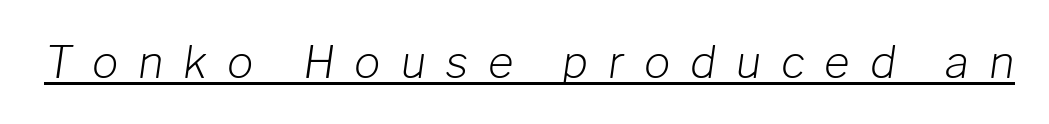
The image shows 44 px light type, italic (leaning right); set unusually wide letter spacing (+0.45 em), underlined; low stroke contrast and a medium x-height.
